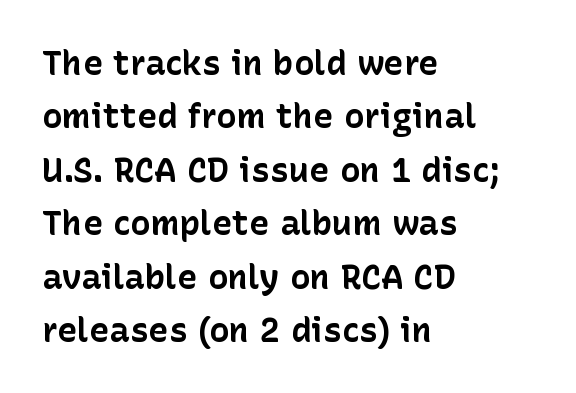
The image shows 34 px bold sans-serif type, upright; set left-aligned, normal line spacing (1.57x), normal letter spacing, not underlined; low stroke contrast and a medium x-height.
